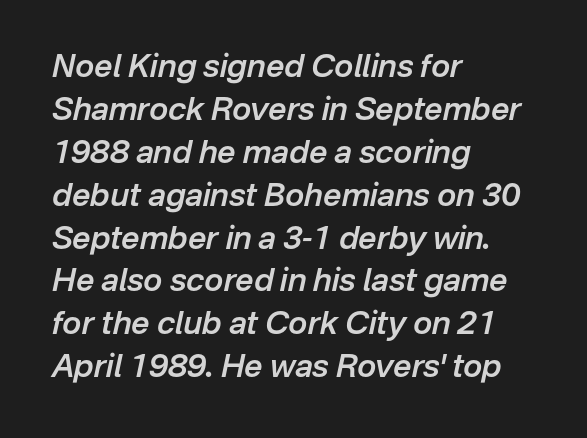
Q: Is the text bold? A: Semi-bold.
Q: Is the text italic (slanted)? A: Yes, it leans right by about 12 degrees.
Q: Is the text underlined? A: No.
Q: How is the paragraph aligned? A: Left-aligned.
Q: Is the spacing between letters normal or unusually wide? A: Normal.
Q: Is the spacing between lines tight, normal or loose? A: Normal.
Q: Width (condensed, normal, or wide)? A: Normal.
Q: Stroke contrast? A: Low.
Q: x-height? A: Medium.
Q: Monospaced? A: No.
